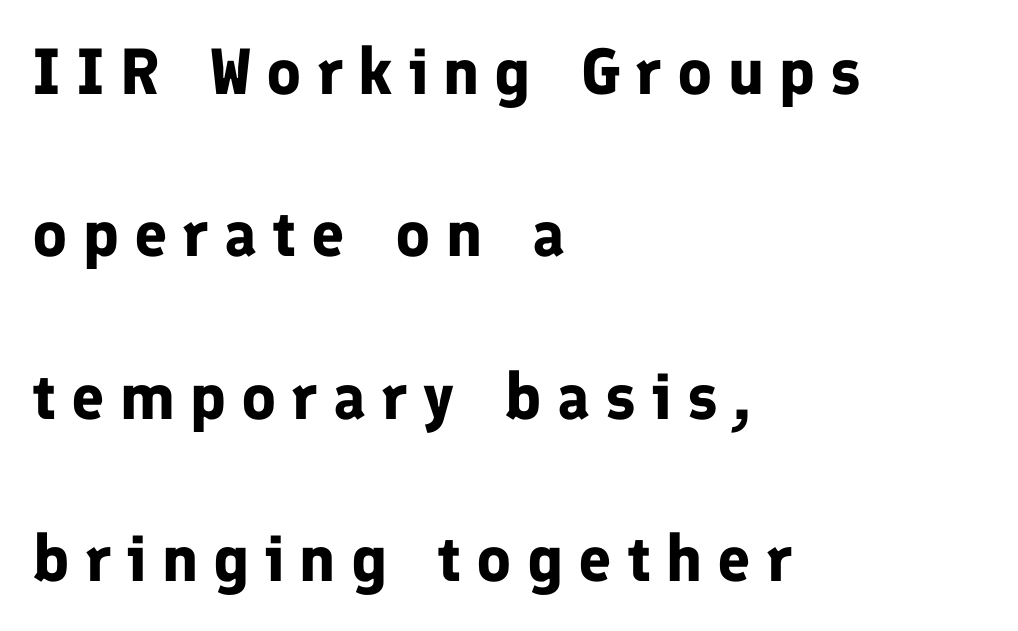
The image shows 65 px bold sans-serif type, upright; set left-aligned, loose line spacing (2.5x), unusually wide letter spacing (+0.23 em), not underlined; low stroke contrast and a medium x-height.
